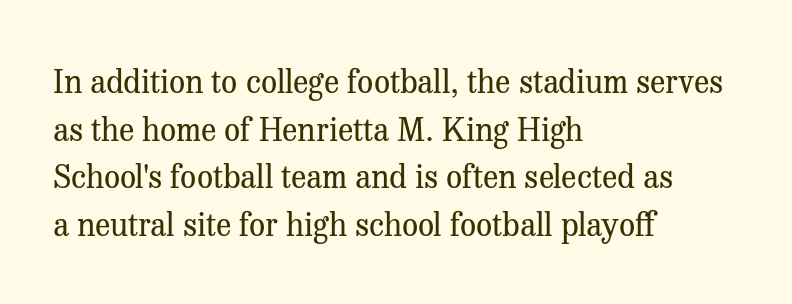
Q: Is the text bold? A: No.
Q: Is the text italic (slanted)? A: No, it is upright.
Q: Is the typeface a serif or a sans-serif typeface? A: Serif.
Q: Is the text underlined? A: No.
Q: How is the paragraph aligned? A: Left-aligned.
Q: Is the spacing between letters normal or unusually wide? A: Normal.
Q: Is the spacing between lines tight, normal or loose? A: Normal.
Q: Width (condensed, normal, or wide)? A: Normal.
Q: Stroke contrast? A: Medium.
Q: x-height? A: Medium.
Q: Monospaced? A: No.
